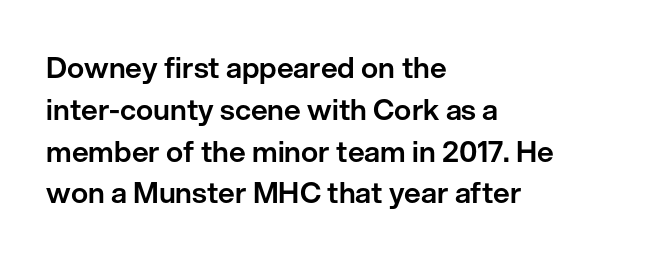
Q: Is the text italic (slanted)? A: No, it is upright.
Q: Is the typeface a serif or a sans-serif typeface? A: Sans-serif.
Q: Is the text underlined? A: No.
Q: How is the paragraph aligned? A: Left-aligned.
Q: Is the spacing between letters normal or unusually wide? A: Normal.
Q: Is the spacing between lines tight, normal or loose? A: Normal.
Q: Width (condensed, normal, or wide)? A: Normal.
Q: Stroke contrast? A: Low.
Q: x-height? A: Medium.
Q: Monospaced? A: No.
